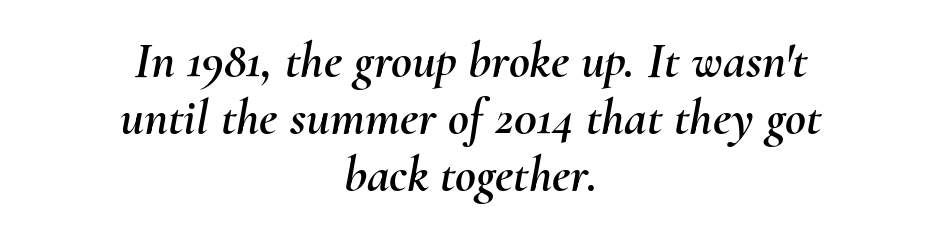
The image shows 51 px text type, italic (leaning right); set centered, tight line spacing (1.12x), normal letter spacing, not underlined; medium stroke contrast and a small x-height.
